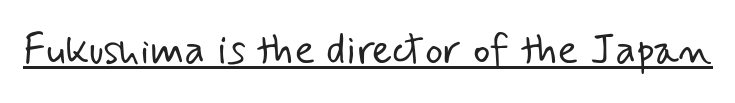
{"serif": "no", "bold": "no", "weight": "light", "width": "normal", "stroke_contrast": "low", "x_height": "small", "monospaced": "no", "underline": "yes", "letter_spacing": "normal", "letter_spacing_em": 0.0, "glyph_px": 43}
